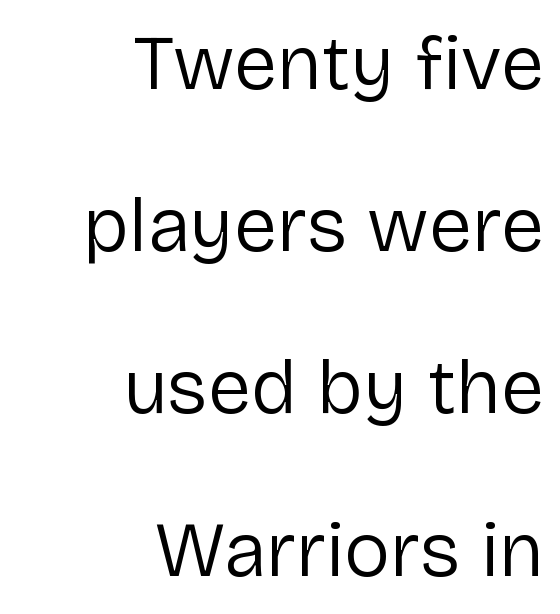
{"serif": "no", "italic": "no", "bold": "no", "weight": "regular", "width": "normal", "stroke_contrast": "low", "x_height": "medium", "monospaced": "no", "underline": "no", "align": "right", "line_spacing": "loose", "line_spacing_ratio": 2.08, "letter_spacing": "normal", "letter_spacing_em": 0.0, "glyph_px": 78}
